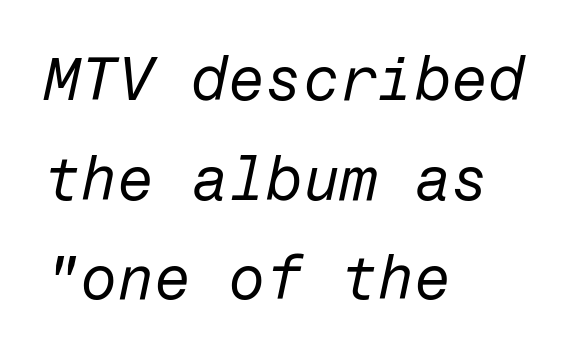
Q: Is the text bold? A: No.
Q: Is the text italic (slanted)? A: Yes, it leans right by about 12 degrees.
Q: Is the text underlined? A: No.
Q: How is the paragraph aligned? A: Left-aligned.
Q: Is the spacing between letters normal or unusually wide? A: Normal.
Q: Is the spacing between lines tight, normal or loose? A: Normal.
Q: Width (condensed, normal, or wide)? A: Normal.
Q: Stroke contrast? A: Low.
Q: x-height? A: Medium.
